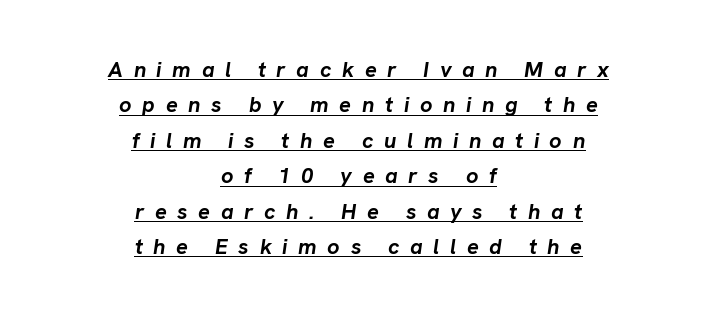
Q: Is the text bold? A: Yes.
Q: Is the text italic (slanted)? A: Yes, it leans right by about 8 degrees.
Q: Is the text underlined? A: Yes.
Q: How is the paragraph aligned? A: Centered.
Q: Is the spacing between letters normal or unusually wide? A: Unusually wide.
Q: Is the spacing between lines tight, normal or loose? A: Normal.
